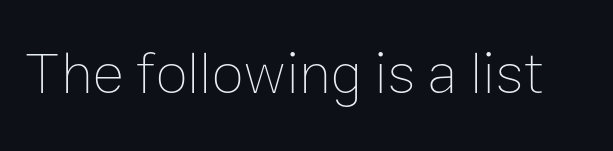
Just letters on the line, the space beneath them empty. The weight would be labelled regular, book, light, or lighter still. Posture: straight, roman, zero tilt. The face used here is proportionally spaced, like ordinary book or web type. Tracking here is standard; glyphs follow each other at the usual distance.
